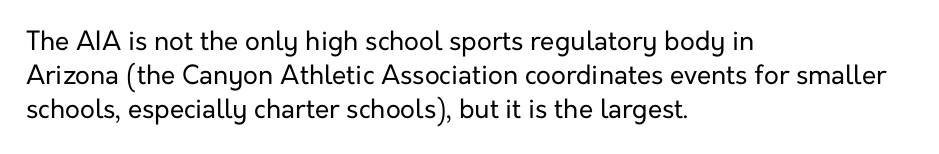
Q: Is the text bold? A: No.
Q: Is the text italic (slanted)? A: No, it is upright.
Q: Is the text underlined? A: No.
Q: How is the paragraph aligned? A: Left-aligned.
Q: Is the spacing between letters normal or unusually wide? A: Normal.
Q: Is the spacing between lines tight, normal or loose? A: Normal.
